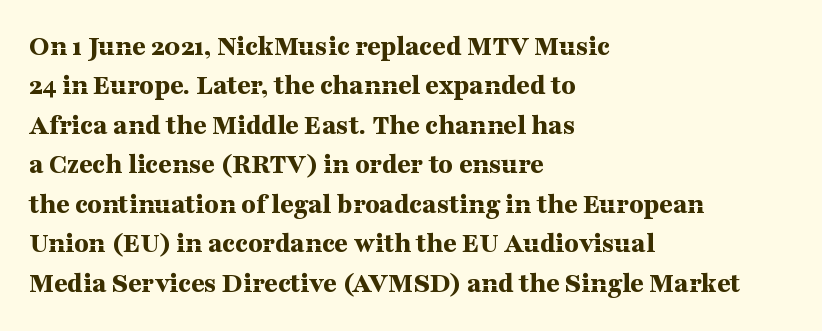
Upright lettering throughout. Summary of weight: heavy, a full bold. Underlining? Definitely not there. Between one letter and the next there's only the usual sliver of space. These lines are rendered in a variable-pitch font. A typesetter would label this face a serif.
